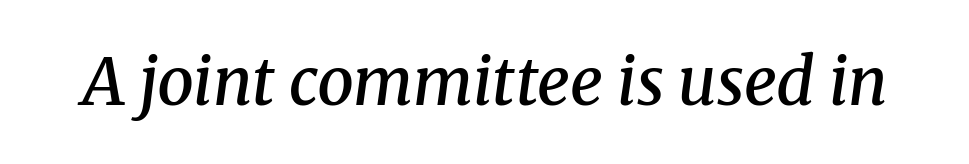
{"serif": "yes", "italic": "yes", "lean": "right", "slant_degrees": 8, "bold": "semi", "weight": "semibold", "width": "normal", "stroke_contrast": "medium", "x_height": "medium", "monospaced": "no", "underline": "no", "letter_spacing": "normal", "letter_spacing_em": 0.0, "glyph_px": 65}
